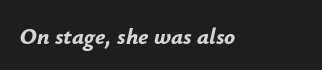
Q: Is the text bold? A: Yes.
Q: Is the text italic (slanted)? A: Yes, it leans right by about 12 degrees.
Q: Is the text underlined? A: No.
Q: Is the spacing between letters normal or unusually wide? A: Normal.
